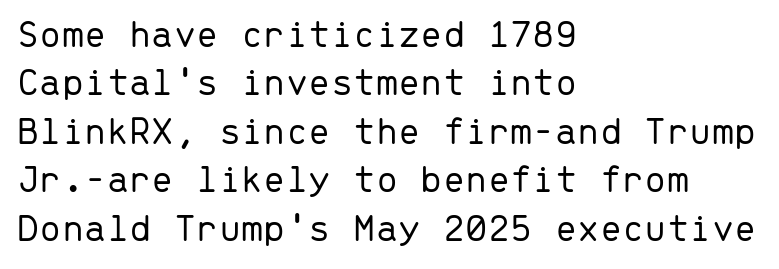
The image shows 40 px light sans-serif type, upright, monospaced; set left-aligned, line spacing 1.21x, normal letter spacing, not underlined; low stroke contrast and a medium x-height.
